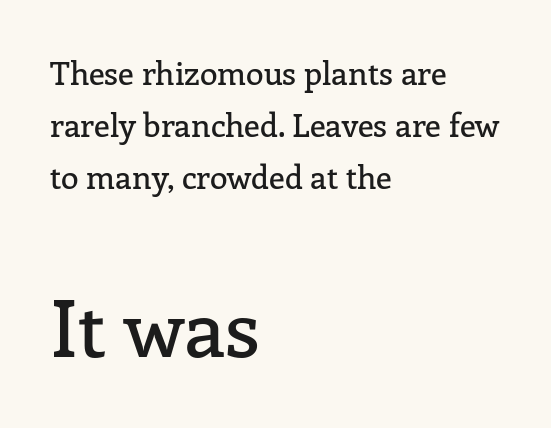
Q: Is the text italic (slanted)? A: No, it is upright.
Q: Is the typeface a serif or a sans-serif typeface? A: Serif.
Q: Is the text underlined? A: No.
Q: How is the paragraph aligned? A: Left-aligned.
Q: Is the spacing between letters normal or unusually wide? A: Normal.
Q: Is the spacing between lines tight, normal or loose? A: Normal.
Q: Which block of text is set in a larger size, the first (top) or the second (bottom)? A: The second (bottom) one.
Q: Width (condensed, normal, or wide)? A: Normal.
Q: Stroke contrast? A: Low.
Q: x-height? A: Medium.
Q: Monospaced? A: No.
